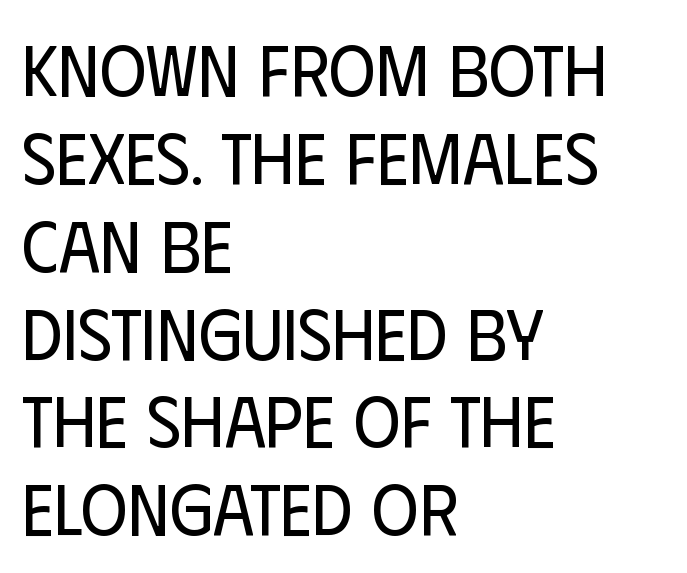
Q: Is the text bold? A: No.
Q: Is the text italic (slanted)? A: No, it is upright.
Q: Is the typeface a serif or a sans-serif typeface? A: Sans-serif.
Q: Is the text underlined? A: No.
Q: How is the paragraph aligned? A: Left-aligned.
Q: Is the spacing between letters normal or unusually wide? A: Normal.
Q: Width (condensed, normal, or wide)? A: Condensed.
Q: Stroke contrast? A: Low.
Q: x-height? A: Large.
Q: Monospaced? A: No.
